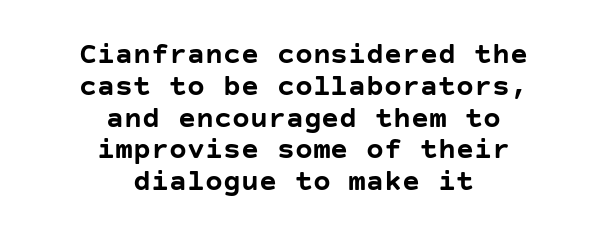
The typeface chosen for these lines omits serifs. These lines huddle together more closely than default settings would place them. Notice how the stems are strictly vertical — no italics here. Typeset on center — no edge is straight. Quick note: underline off. Each word holds together tightly as a unit, with standard inter-letter gaps.
